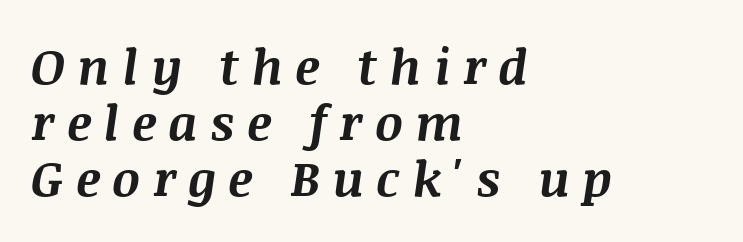
{"italic": "yes", "lean": "right", "slant_degrees": 8, "bold": "yes", "weight": "bold", "width": "normal", "stroke_contrast": "medium", "x_height": "large", "monospaced": "no", "underline": "no", "align": "left", "line_spacing": "tight", "line_spacing_ratio": 1.14, "letter_spacing": "wide", "letter_spacing_em": 0.25, "glyph_px": 49}
